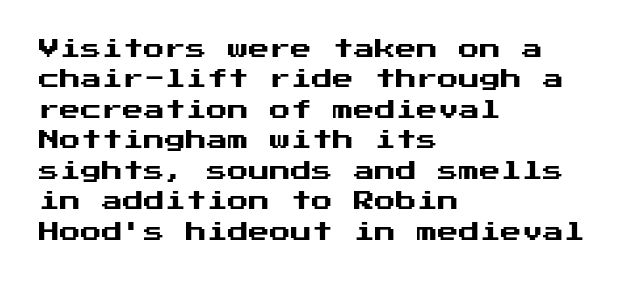
{"italic": "no", "underline": "no", "align": "left", "line_spacing": "normal", "line_spacing_ratio": 1.45, "letter_spacing": "normal", "letter_spacing_em": 0.0, "glyph_px": 21}
